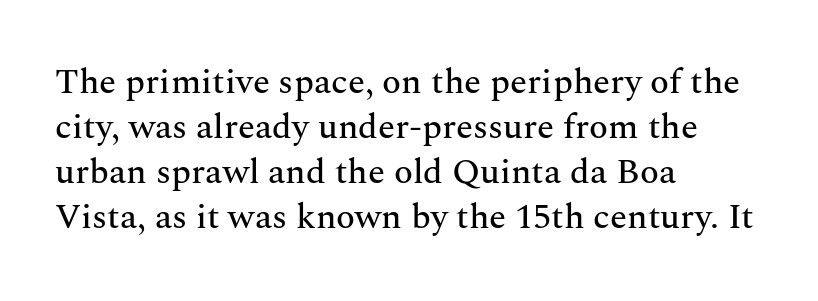
Nobody touched the tracking dial on this one. Each line starts at the same left margin while the right side varies. This rendering features lettering with no underline. In terms of leading, this rendering sits right in the middle. Think of a printed novel: that variable character pitch is what you see here.
